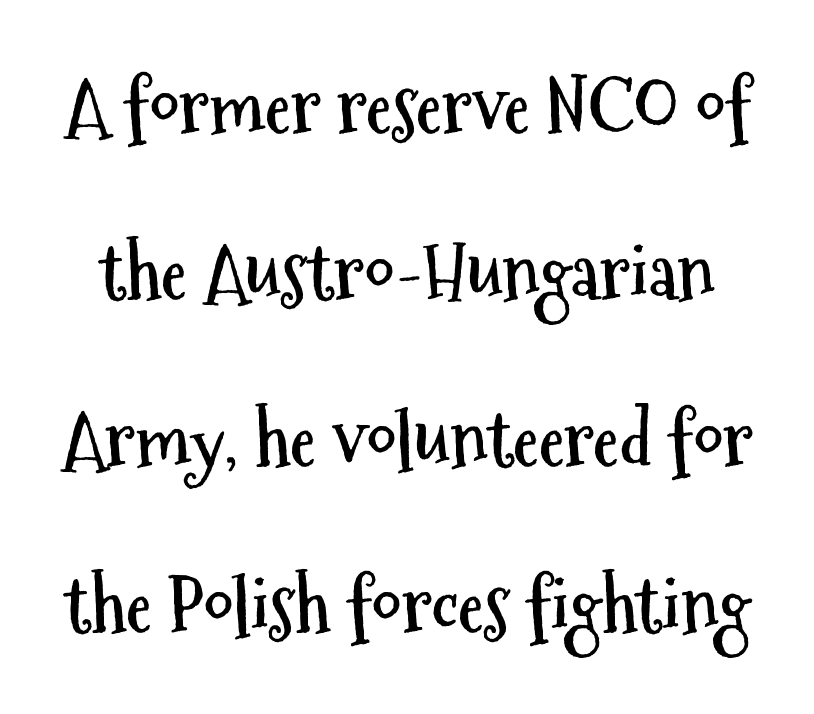
The image shows 74 px semibold, condensed sans-serif type, upright; set loose line spacing (2.25x), normal letter spacing, not underlined; medium stroke contrast and a medium x-height.
